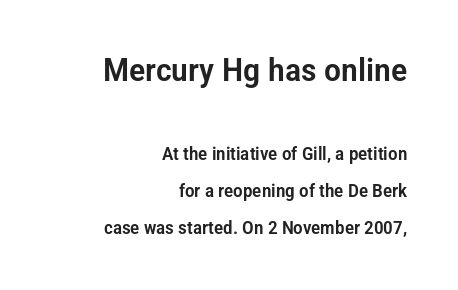
Q: Is the text italic (slanted)? A: No, it is upright.
Q: Is the typeface a serif or a sans-serif typeface? A: Sans-serif.
Q: Is the text underlined? A: No.
Q: How is the paragraph aligned? A: Right-aligned.
Q: Is the spacing between letters normal or unusually wide? A: Normal.
Q: Is the spacing between lines tight, normal or loose? A: Loose.
Q: Which block of text is set in a larger size, the first (top) or the second (bottom)? A: The first (top) one.
Q: Width (condensed, normal, or wide)? A: Condensed.
Q: Stroke contrast? A: Low.
Q: x-height? A: Medium.
Q: Monospaced? A: No.
